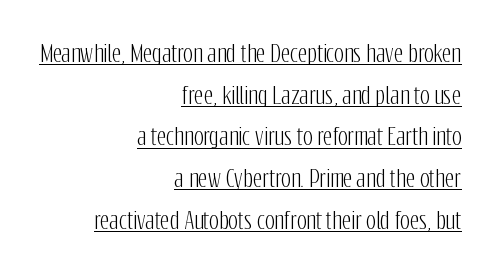
The paragraph has a hard right edge and a soft left edge. You can see a thin bar hugging the bottom of the glyphs. The letters stand straight up with perfectly vertical stems. A typesetter would call this zero additional tracking.
